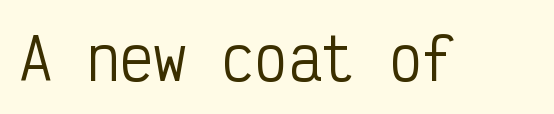
The image shows 56 px regular-weight, condensed sans-serif type, upright, monospaced; set normal letter spacing, not underlined; low stroke contrast and a medium x-height.
